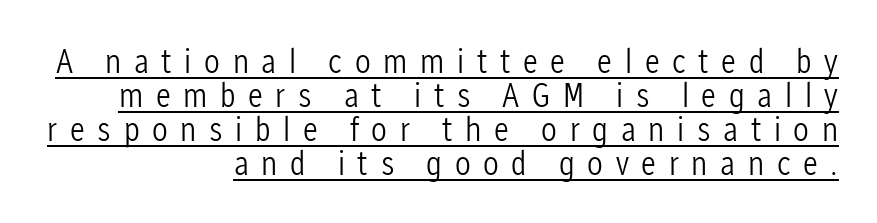
This rendering uses right alignment, leaving the left contour irregular. Each word looks stretched out because of the extra space between its letters. The text was rendered using a sans face with plain stroke endings. Note the varied advance widths — an 'i' is clearly narrower than an 'm'. Leading: reduced. Does a line run under the words? Yes, clearly.
